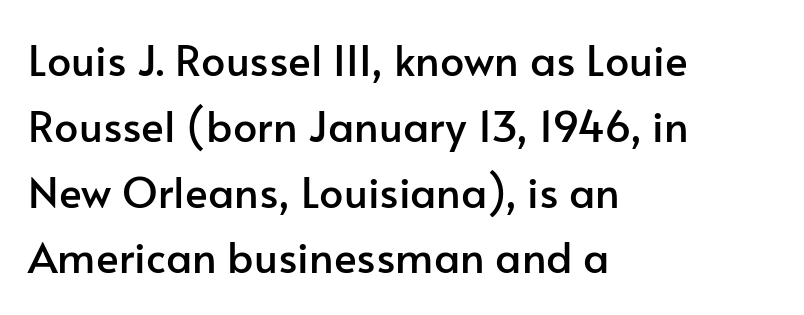
{"serif": "no", "italic": "no", "width": "normal", "stroke_contrast": "low", "x_height": "small", "monospaced": "no", "underline": "no", "align": "left", "line_spacing": "normal", "line_spacing_ratio": 1.53, "letter_spacing": "normal", "letter_spacing_em": 0.0, "glyph_px": 43}
